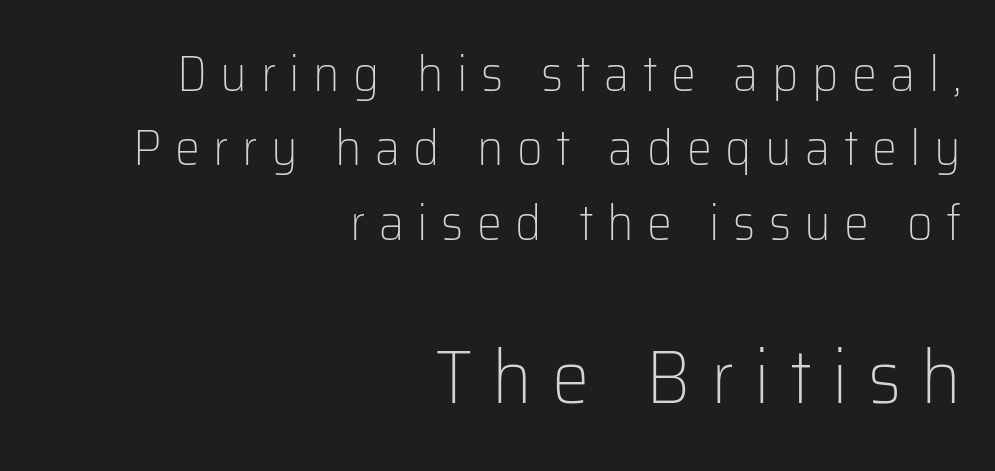
The image shows 75 px light sans-serif type, upright; set right-aligned, normal line spacing (1.49x), unusually wide letter spacing (+0.27 em), not underlined; the second (bottom) block is 1.5x larger; low stroke contrast and a medium x-height.
